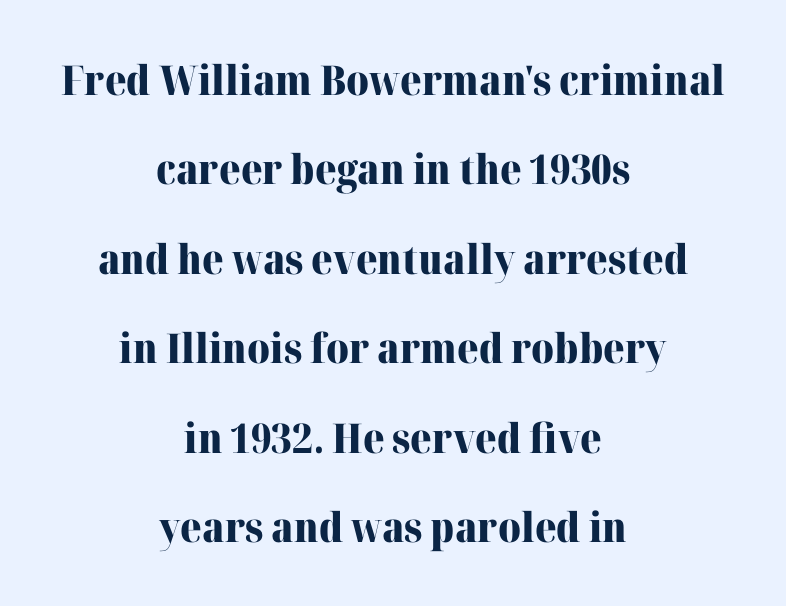
The image shows 41 px heavy serif type, upright; set centered, loose line spacing (2.18x), normal letter spacing, not underlined; high stroke contrast and a medium x-height.
